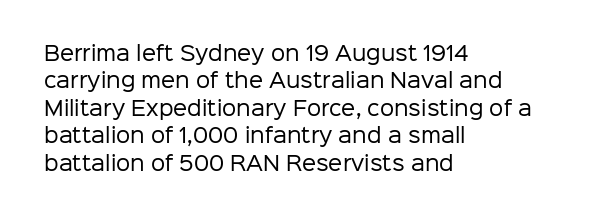
Q: Is the text bold? A: No.
Q: Is the text italic (slanted)? A: No, it is upright.
Q: Is the text underlined? A: No.
Q: How is the paragraph aligned? A: Left-aligned.
Q: Is the spacing between letters normal or unusually wide? A: Normal.
Q: Is the spacing between lines tight, normal or loose? A: Normal.
